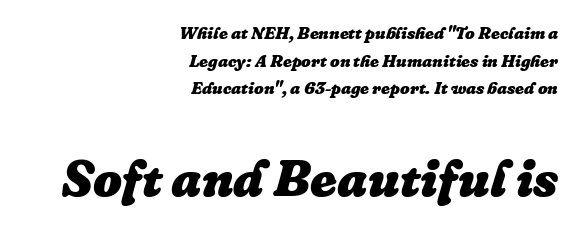
The image shows 51 px heavy type, italic (leaning right); set right-aligned, normal line spacing (1.63x), normal letter spacing, not underlined; the second (bottom) block is 3.0x larger; low stroke contrast and a medium x-height.
